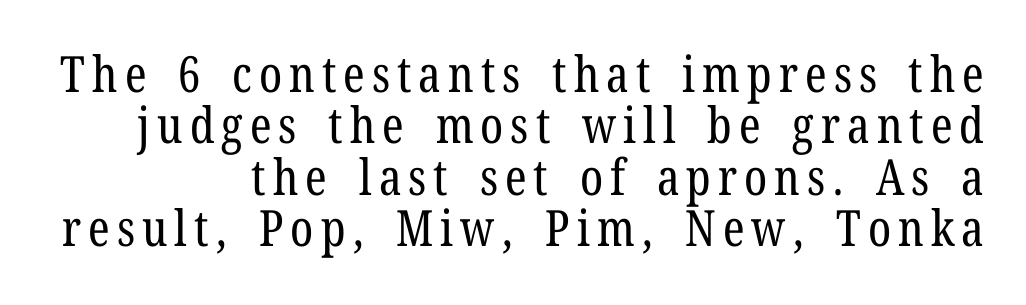
The image shows 50 px regular-weight, condensed serif type, upright; set right-aligned, tight line spacing (1.03x), not underlined; low stroke contrast and a medium x-height.
